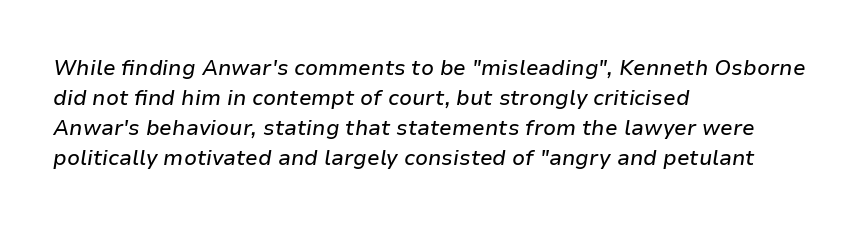
Q: Is the text italic (slanted)? A: Yes, it leans right by about 9 degrees.
Q: Is the text underlined? A: No.
Q: How is the paragraph aligned? A: Left-aligned.
Q: Is the spacing between letters normal or unusually wide? A: Normal.
Q: Is the spacing between lines tight, normal or loose? A: Normal.
